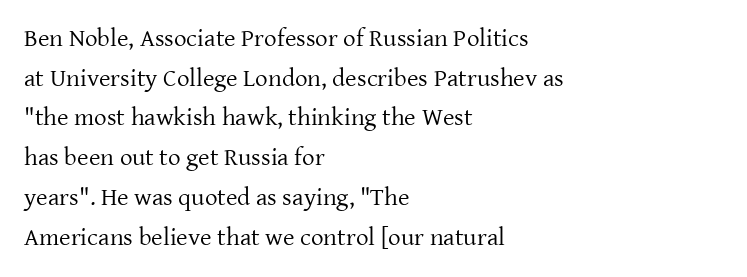
Q: Is the text bold? A: No.
Q: Is the text italic (slanted)? A: No, it is upright.
Q: Is the text underlined? A: No.
Q: How is the paragraph aligned? A: Left-aligned.
Q: Is the spacing between letters normal or unusually wide? A: Normal.
Q: Is the spacing between lines tight, normal or loose? A: Normal.
